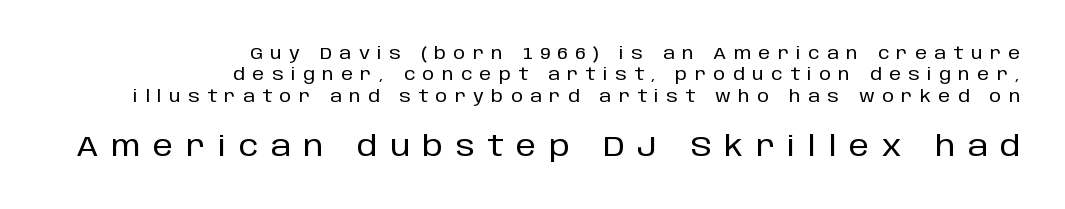
Q: Is the text italic (slanted)? A: No, it is upright.
Q: Is the typeface a serif or a sans-serif typeface? A: Sans-serif.
Q: Is the text underlined? A: No.
Q: How is the paragraph aligned? A: Right-aligned.
Q: Is the spacing between letters normal or unusually wide? A: Unusually wide.
Q: Is the spacing between lines tight, normal or loose? A: Normal.
Q: Which block of text is set in a larger size, the first (top) or the second (bottom)? A: The second (bottom) one.
Q: Width (condensed, normal, or wide)? A: Normal.
Q: Stroke contrast? A: Low.
Q: x-height? A: Large.
Q: Monospaced? A: No.
